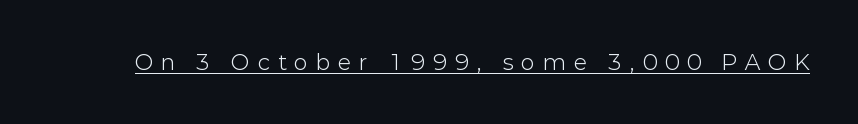
The type sits square on the baseline with zero lean. Compared with undecorated copy, this sample adds a rule below the words. Does extra space separate the letters? Yes, quite a lot of it. The letters look calm and open, with moderate or lighter stems.
